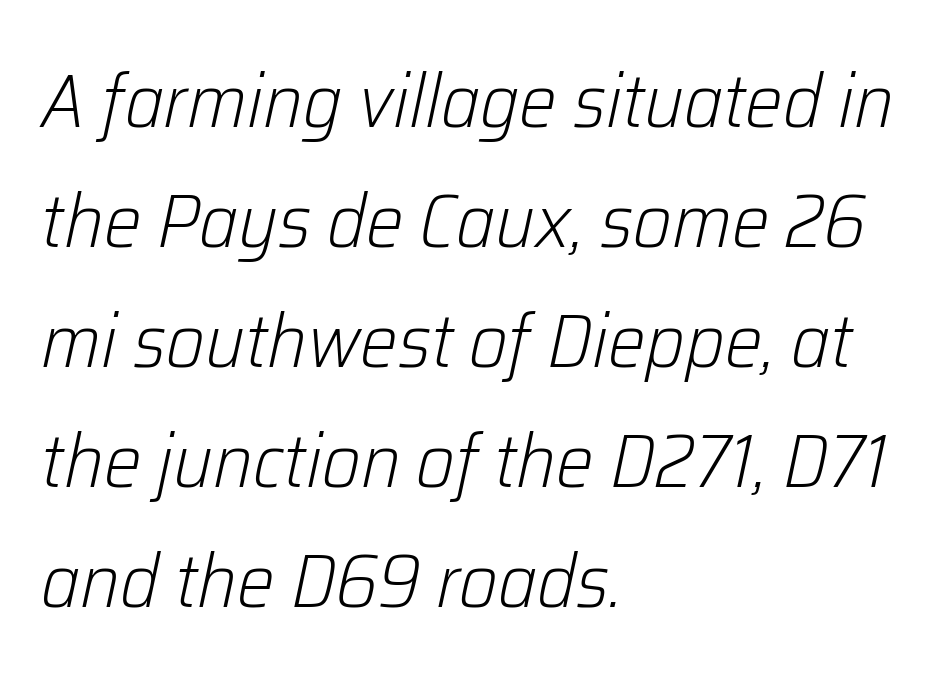
The image shows 75 px light type, italic (leaning right); set left-aligned, normal line spacing (1.6x), normal letter spacing, not underlined; low stroke contrast and a medium x-height.
